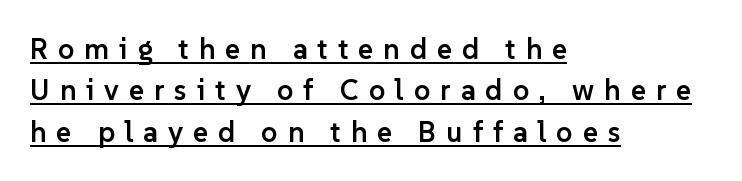
{"serif": "no", "italic": "no", "bold": "semi", "weight": "semibold", "width": "normal", "stroke_contrast": "low", "x_height": "medium", "monospaced": "no", "underline": "yes", "align": "left", "line_spacing": "normal", "line_spacing_ratio": 1.43, "letter_spacing": "wide", "letter_spacing_em": 0.34, "glyph_px": 29}
